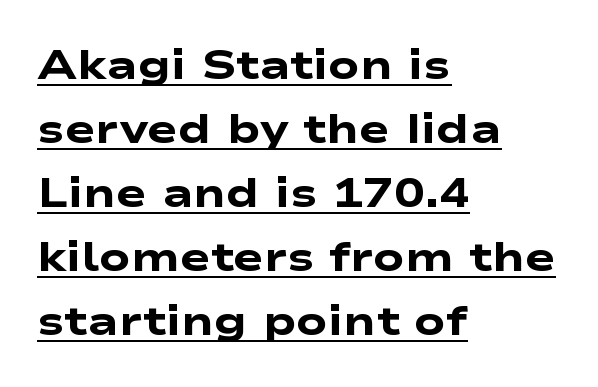
Q: Is the text bold? A: Yes.
Q: Is the typeface a serif or a sans-serif typeface? A: Sans-serif.
Q: Is the text underlined? A: Yes.
Q: How is the paragraph aligned? A: Left-aligned.
Q: Is the spacing between letters normal or unusually wide? A: Normal.
Q: Is the spacing between lines tight, normal or loose? A: Normal.
Q: Width (condensed, normal, or wide)? A: Wide.
Q: Stroke contrast? A: Low.
Q: x-height? A: Medium.
Q: Monospaced? A: No.
